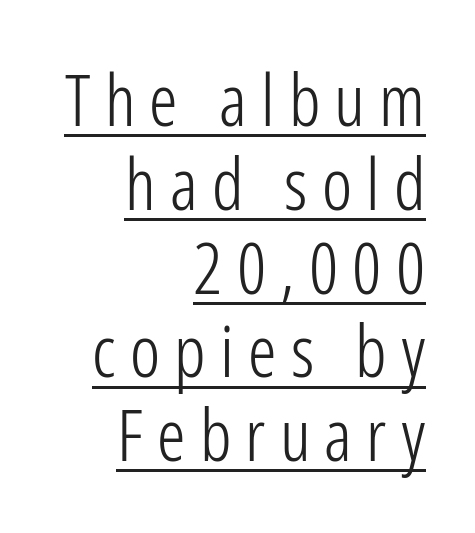
The image shows 71 px light, condensed sans-serif type, upright; set right-aligned, line spacing 1.18x, unusually wide letter spacing (+0.2 em), underlined; low stroke contrast and a medium x-height.
